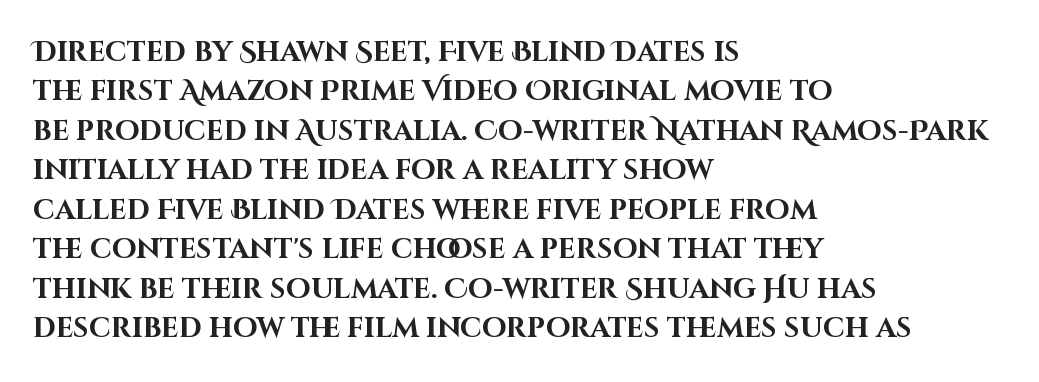
Q: Is the text bold? A: Yes.
Q: Is the text italic (slanted)? A: No, it is upright.
Q: Is the typeface a serif or a sans-serif typeface? A: Sans-serif.
Q: Is the text underlined? A: No.
Q: How is the paragraph aligned? A: Left-aligned.
Q: Is the spacing between letters normal or unusually wide? A: Normal.
Q: Is the spacing between lines tight, normal or loose? A: Normal.
Q: Width (condensed, normal, or wide)? A: Normal.
Q: Stroke contrast? A: High.
Q: x-height? A: Large.
Q: Monospaced? A: No.
